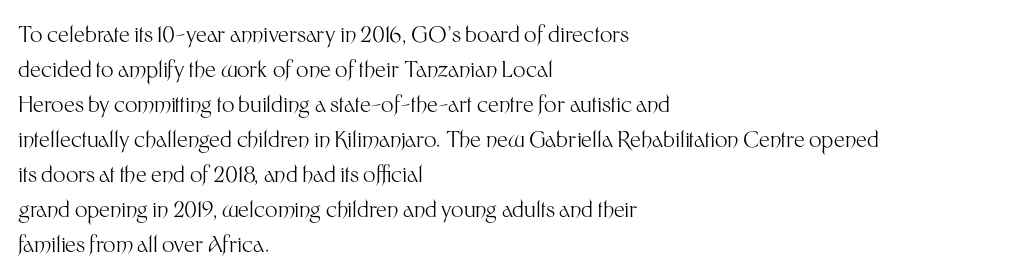
The image shows 22 px text type, upright; set left-aligned, normal line spacing (1.59x), normal letter spacing, not underlined.
